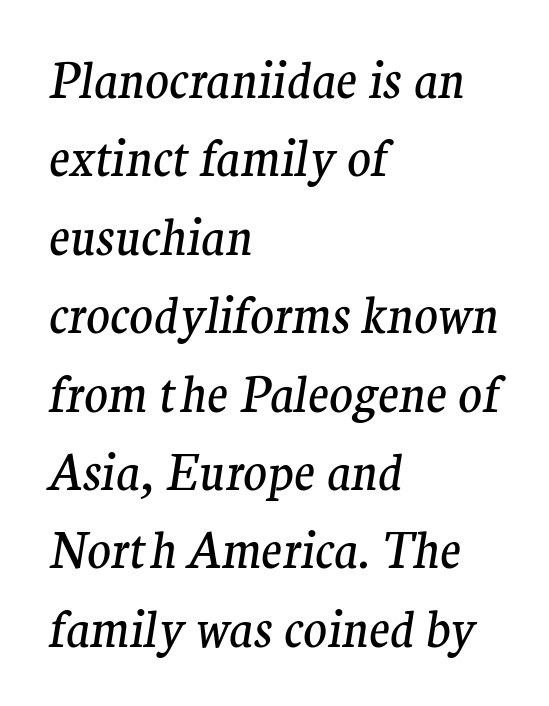
Lines of text with bare space underneath. Observe the ordinary spacing: letters are neighbours, not strangers. I'd call this a serif setting — the letters wear small feet. Tall strokes in this sample are angled rather than plumb.
